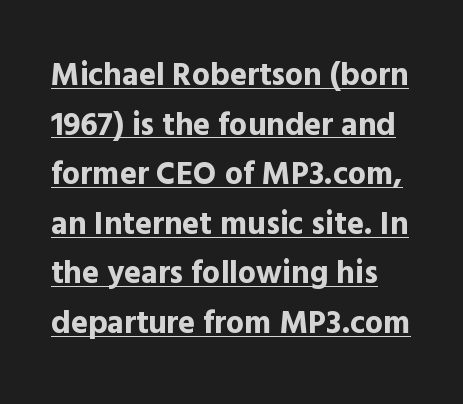
Has an underline been added? It has. It's the straight-up-and-down kind of type. As a designer I'd log this as weight 700, bold. The font family rendered here belongs to the sans-serif group. The rendering keeps characters at their native spacing. The letters advance in unequal steps, a hallmark of proportional type.
